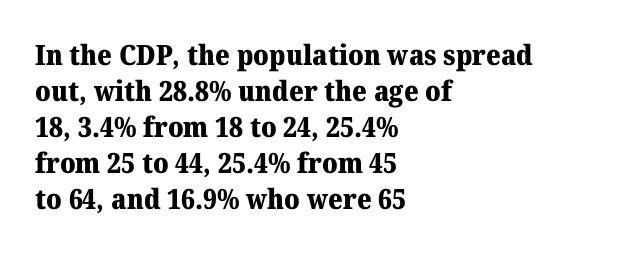
These lines are set flush left with a ragged right edge. The rendering keeps characters at their native spacing. Look at the bottom of the vertical strokes: they flare into serifs here. The rendering uses natural spacing where letterforms have individual widths.
